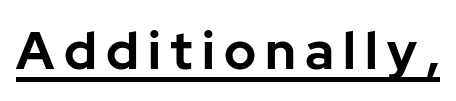
Every stem runs plumb, perpendicular to the baseline. Spacing verdict: proportional, widths tailored to each character. The rendering uses a bold face; every stroke is thick and dark. This sample uses a sans-serif face. Underlined type.
